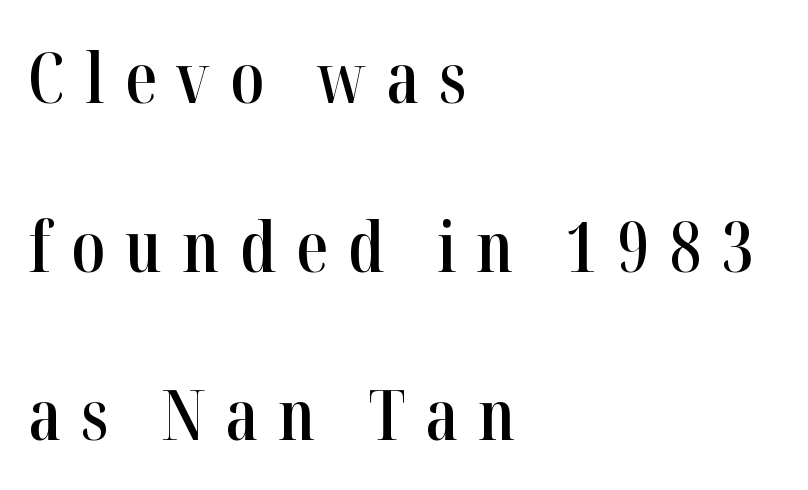
The image shows 70 px semibold, condensed serif type, upright; set left-aligned, loose line spacing (2.41x), unusually wide letter spacing (+0.29 em), not underlined; high stroke contrast and a medium x-height.
